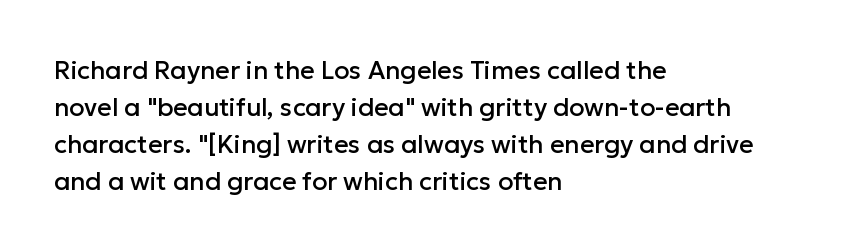
The image shows 25 px text type, upright; set left-aligned, normal line spacing (1.48x), normal letter spacing, not underlined.
